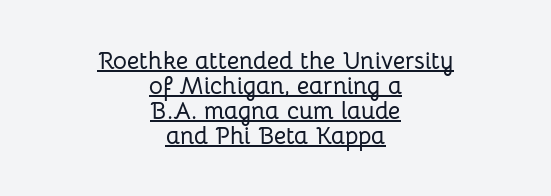
Q: Is the text italic (slanted)? A: No, it is upright.
Q: Is the text underlined? A: Yes.
Q: How is the paragraph aligned? A: Centered.
Q: Is the spacing between letters normal or unusually wide? A: Normal.
Q: Is the spacing between lines tight, normal or loose? A: Tight.
